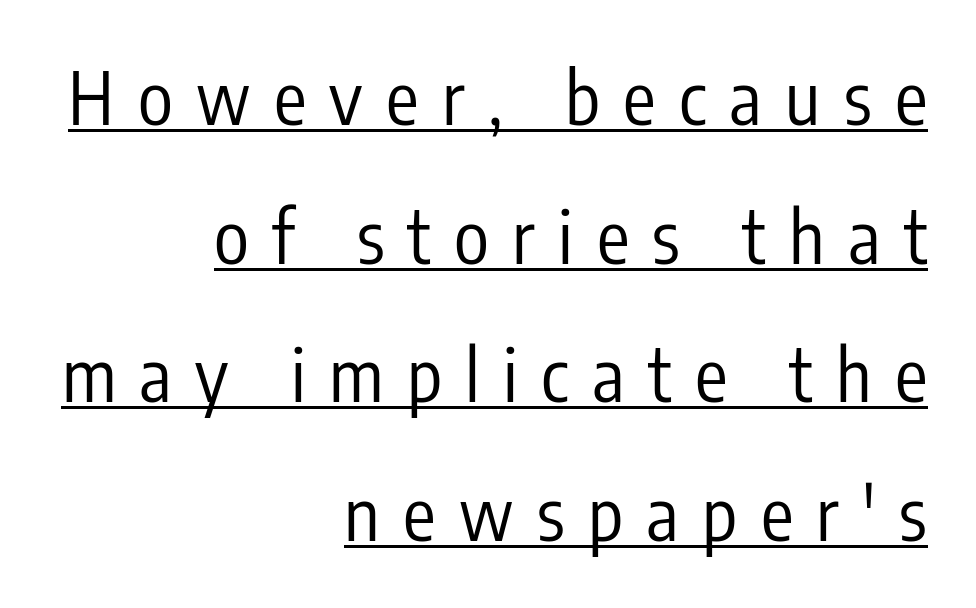
The image shows 73 px regular-weight, condensed sans-serif type, upright; set right-aligned, loose line spacing (1.9x), unusually wide letter spacing (+0.32 em), underlined; low stroke contrast and a medium x-height.
